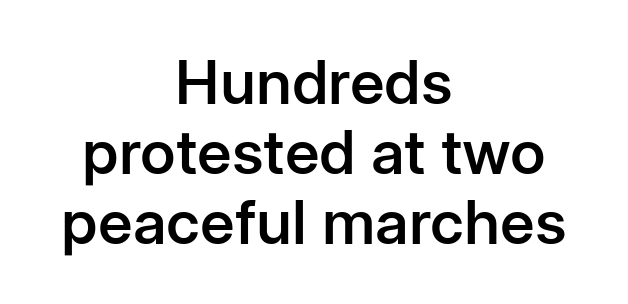
Compared with an ordinary text face, these strokes are moderately heavier — a semibold. The passage shown is typeset with a sans-serif family. This sample has the flowing, uneven cadence of proportional lettering. No extra tracking has been applied to these lines. This is roman type, the default non-slanted kind.
